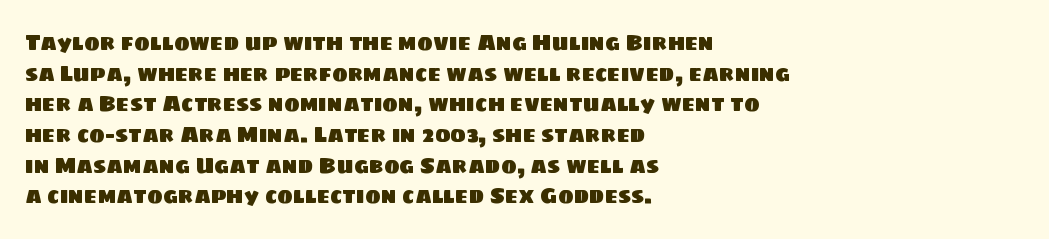
Q: Is the text underlined? A: No.
Q: How is the paragraph aligned? A: Left-aligned.
Q: Is the spacing between letters normal or unusually wide? A: Normal.
Q: Is the spacing between lines tight, normal or loose? A: Normal.
